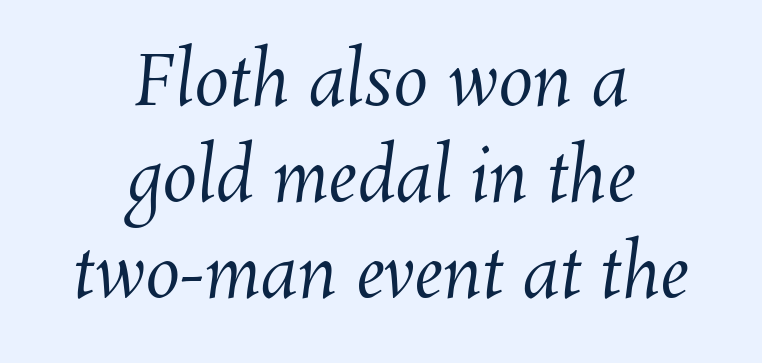
Compared with a flush-left layout, this one balances lines on the center instead. Stroke mass is kept to a normal reading level or below. The vertical gap from one line to the next is medium. The words here are not underlined. This rendering leaves character spacing at its baseline value. Is this a fixed-width face? No — the glyphs have proportional, varying widths.
